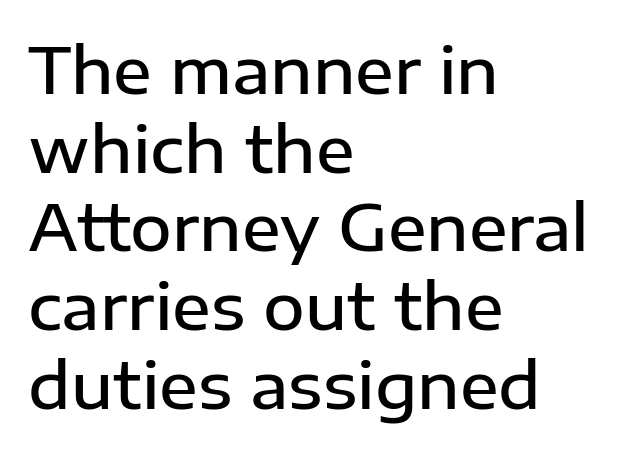
{"serif": "no", "italic": "no", "bold": "semi", "weight": "semibold", "width": "normal", "stroke_contrast": "low", "x_height": "medium", "monospaced": "no", "underline": "no", "align": "left", "line_spacing_ratio": 1.23, "letter_spacing": "normal", "letter_spacing_em": 0.0, "glyph_px": 64}
